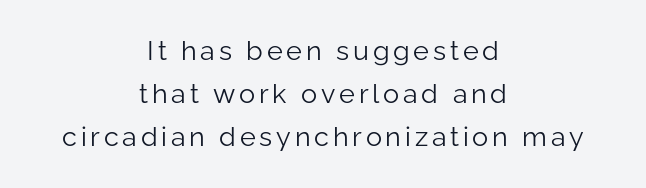
The image shows 27 px text type, upright; set centered, normal line spacing (1.6x), not underlined.
